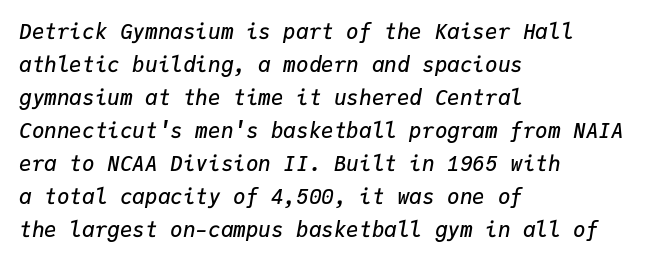
Q: Is the text bold? A: Semi-bold.
Q: Is the text italic (slanted)? A: Yes, it leans right by about 9 degrees.
Q: Is the text underlined? A: No.
Q: How is the paragraph aligned? A: Left-aligned.
Q: Is the spacing between letters normal or unusually wide? A: Normal.
Q: Is the spacing between lines tight, normal or loose? A: Normal.
